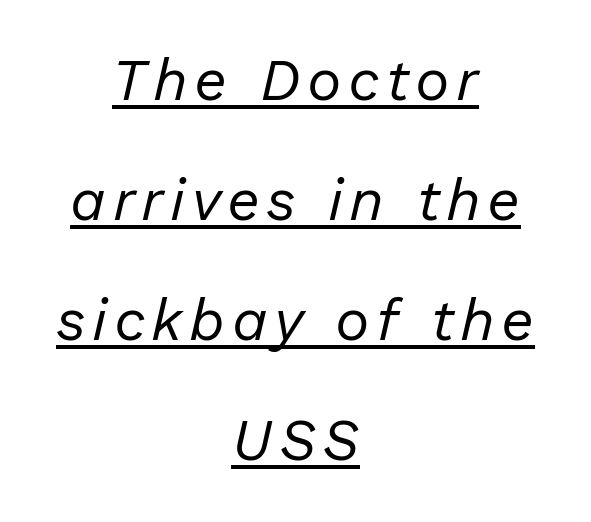
{"italic": "yes", "lean": "right", "slant_degrees": 13, "bold": "no", "weight": "regular", "width": "normal", "stroke_contrast": "low", "x_height": "medium", "monospaced": "no", "underline": "yes", "align": "center", "line_spacing": "loose", "line_spacing_ratio": 2.07, "glyph_px": 58}
